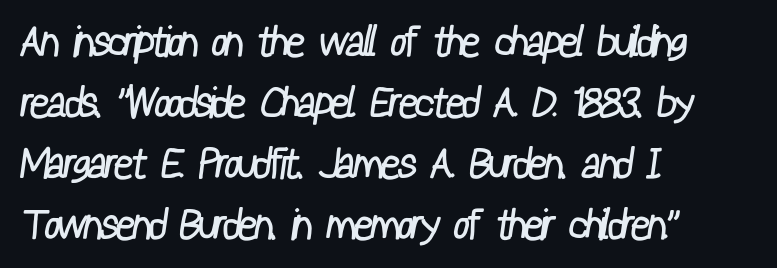
Q: Is the text bold? A: No.
Q: Is the typeface a serif or a sans-serif typeface? A: Sans-serif.
Q: Is the text underlined? A: No.
Q: How is the paragraph aligned? A: Left-aligned.
Q: Is the spacing between letters normal or unusually wide? A: Normal.
Q: Is the spacing between lines tight, normal or loose? A: Normal.
Q: Width (condensed, normal, or wide)? A: Condensed.
Q: Stroke contrast? A: Low.
Q: x-height? A: Medium.
Q: Monospaced? A: No.
